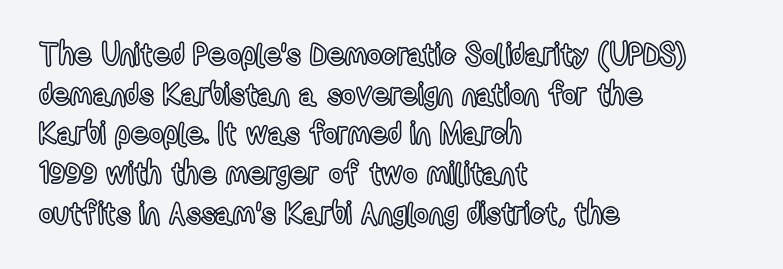
Q: Is the text italic (slanted)? A: No, it is upright.
Q: Is the text underlined? A: No.
Q: How is the paragraph aligned? A: Left-aligned.
Q: Is the spacing between letters normal or unusually wide? A: Normal.
Q: Is the spacing between lines tight, normal or loose? A: Normal.
Q: Width (condensed, normal, or wide)? A: Condensed.
Q: x-height? A: Medium.
Q: Monospaced? A: No.
